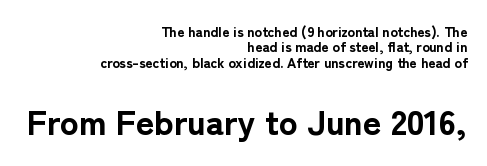
Q: Is the text bold? A: Yes.
Q: Is the text italic (slanted)? A: No, it is upright.
Q: Is the typeface a serif or a sans-serif typeface? A: Sans-serif.
Q: Is the text underlined? A: No.
Q: How is the paragraph aligned? A: Right-aligned.
Q: Is the spacing between letters normal or unusually wide? A: Normal.
Q: Is the spacing between lines tight, normal or loose? A: Tight.
Q: Which block of text is set in a larger size, the first (top) or the second (bottom)? A: The second (bottom) one.
Q: Width (condensed, normal, or wide)? A: Normal.
Q: Stroke contrast? A: Low.
Q: x-height? A: Medium.
Q: Monospaced? A: No.
